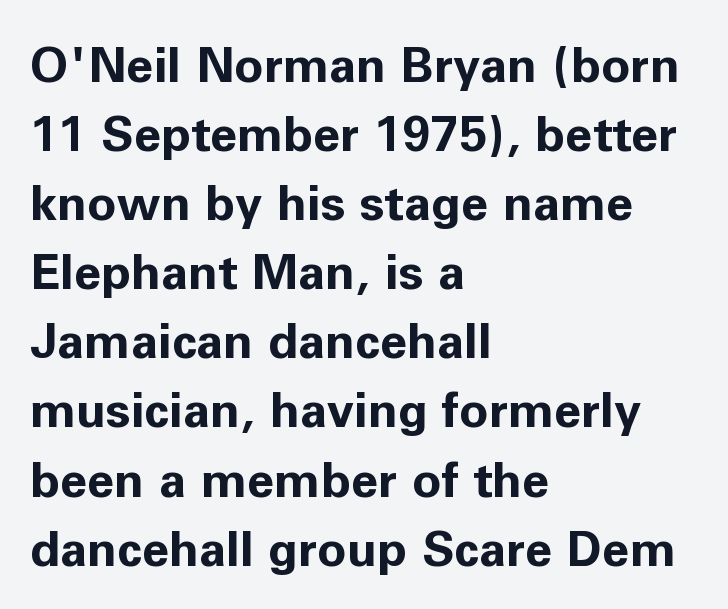
Summary of weight: heavy, a full bold. The block of text has a typical density, with ordinary space between rows. The setting favours the left margin, as ordinary paragraphs usually do. Caption: standard tracking, unaltered. The letters stand upright; this is a roman face. The passage shown is not underscored anywhere.
